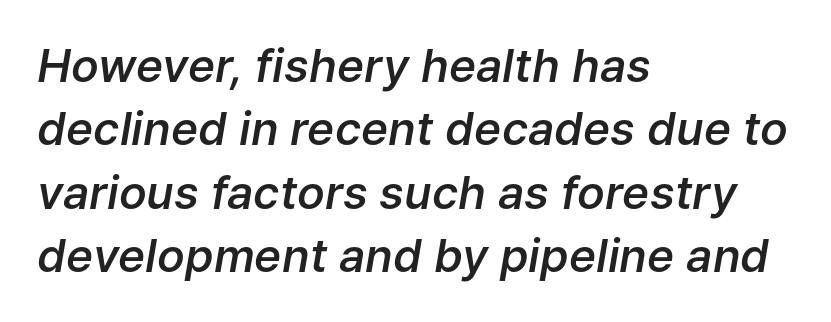
The image shows 46 px semibold type, italic (leaning right); set left-aligned, normal line spacing (1.38x), normal letter spacing, not underlined; low stroke contrast and a medium x-height.
